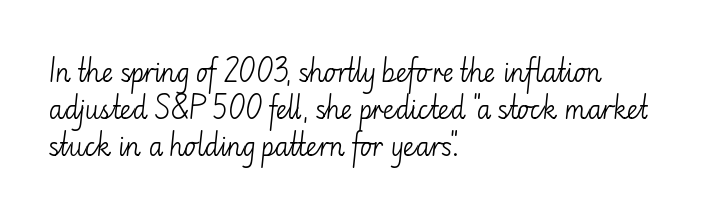
Each new line begins a customary step beneath the previous one. In CSS terms this would be text-align: left. Inter-character spacing is left at the font's built-in metrics.
